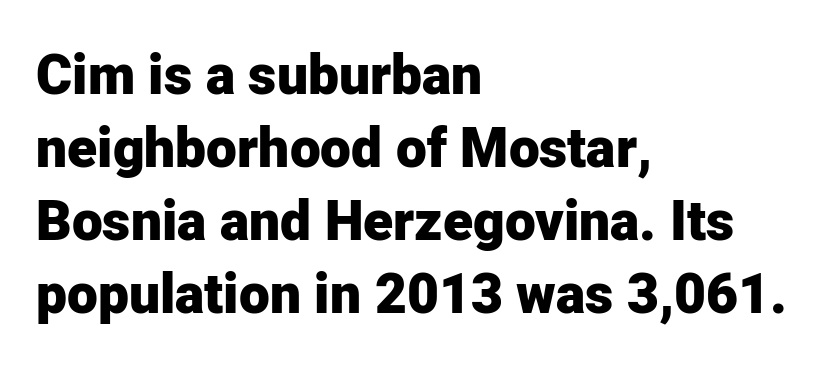
The image shows 55 px heavy sans-serif type, upright; set left-aligned, normal line spacing (1.33x), normal letter spacing, not underlined; low stroke contrast and a medium x-height.
